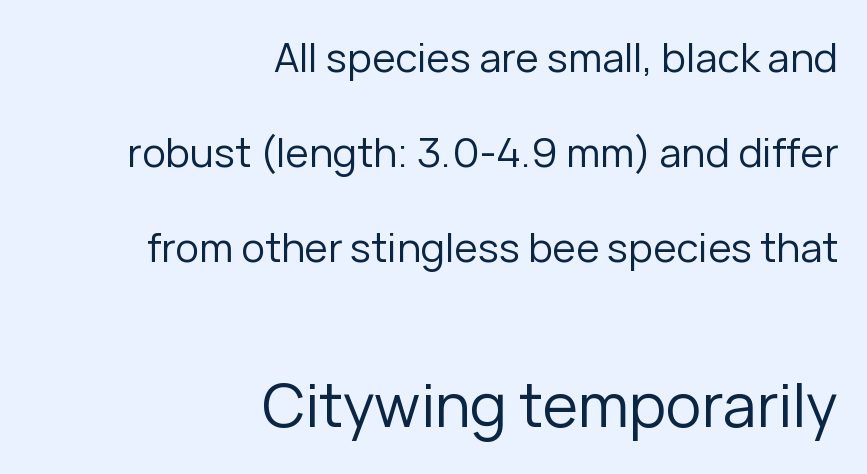
{"serif": "no", "italic": "no", "bold": "no", "weight": "regular", "width": "normal", "stroke_contrast": "low", "x_height": "medium", "monospaced": "no", "underline": "no", "align": "right", "line_spacing": "loose", "line_spacing_ratio": 2.38, "letter_spacing": "normal", "letter_spacing_em": 0.0, "larger_block": "second", "size_ratio": 1.5, "glyph_px": 60}
